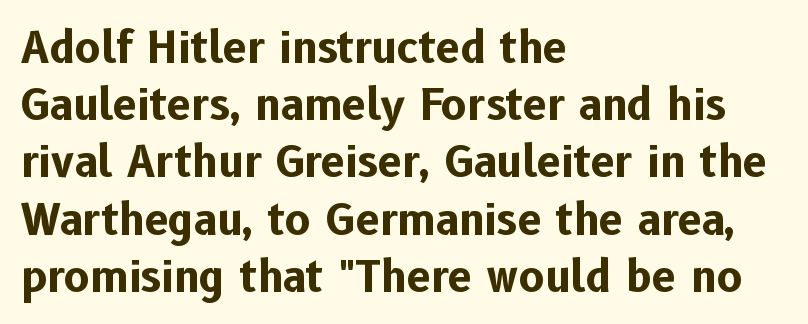
Q: Is the text bold? A: Yes.
Q: Is the text italic (slanted)? A: No, it is upright.
Q: Is the typeface a serif or a sans-serif typeface? A: Sans-serif.
Q: Is the text underlined? A: No.
Q: How is the paragraph aligned? A: Left-aligned.
Q: Is the spacing between letters normal or unusually wide? A: Normal.
Q: Is the spacing between lines tight, normal or loose? A: Normal.
Q: Width (condensed, normal, or wide)? A: Normal.
Q: Stroke contrast? A: Low.
Q: x-height? A: Medium.
Q: Monospaced? A: No.
